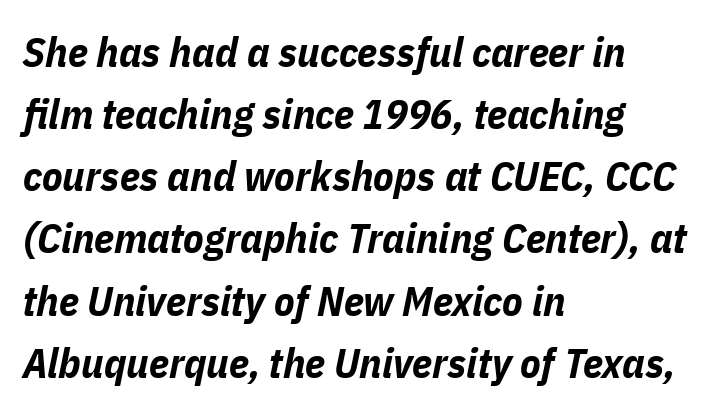
{"italic": "yes", "lean": "right", "slant_degrees": 11, "bold": "yes", "weight": "bold", "width": "condensed", "stroke_contrast": "low", "x_height": "medium", "monospaced": "no", "underline": "no", "align": "left", "line_spacing": "normal", "line_spacing_ratio": 1.48, "letter_spacing": "normal", "letter_spacing_em": 0.0, "glyph_px": 42}
